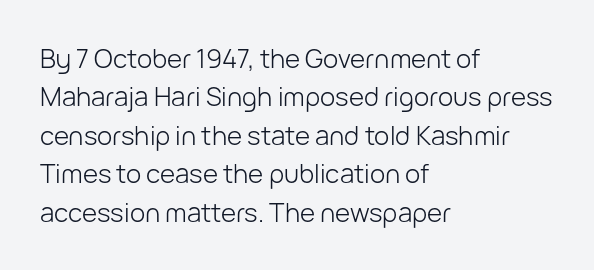
{"italic": "no", "bold": "no", "underline": "no", "align": "left", "line_spacing": "normal", "line_spacing_ratio": 1.48, "letter_spacing": "normal", "letter_spacing_em": 0.0, "glyph_px": 26}
